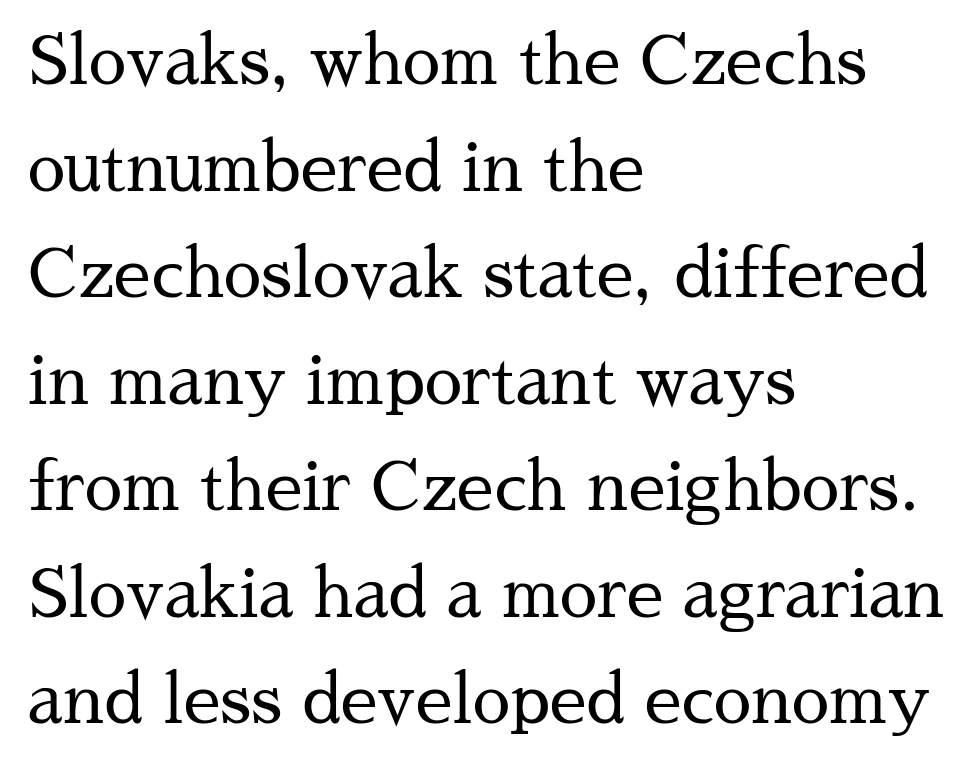
{"serif": "yes", "italic": "no", "bold": "no", "weight": "regular", "width": "normal", "stroke_contrast": "medium", "x_height": "medium", "monospaced": "no", "underline": "no", "align": "left", "line_spacing": "normal", "line_spacing_ratio": 1.59, "letter_spacing": "normal", "letter_spacing_em": 0.0, "glyph_px": 67}
